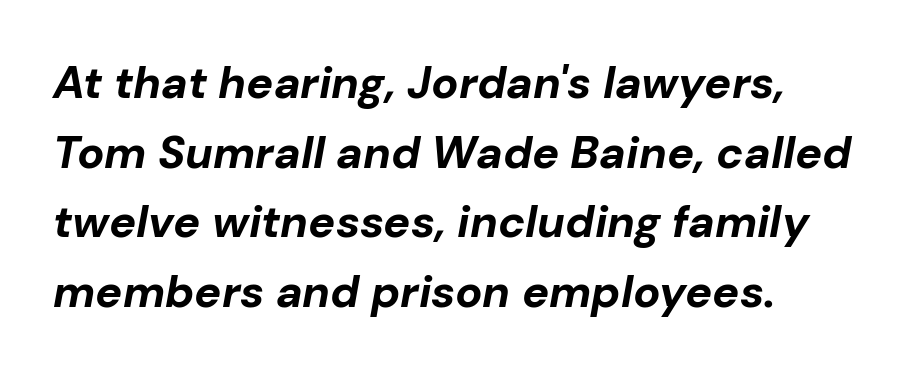
Its strokes are broad and dark, the hallmark of bold type. Characters follow at the spacing the type designer built in. You could not count columns in this text — the font is proportionally spaced. Has an underline been added? It has not. Rendered with sloped, italic letterforms. Vertical spacing — default.
